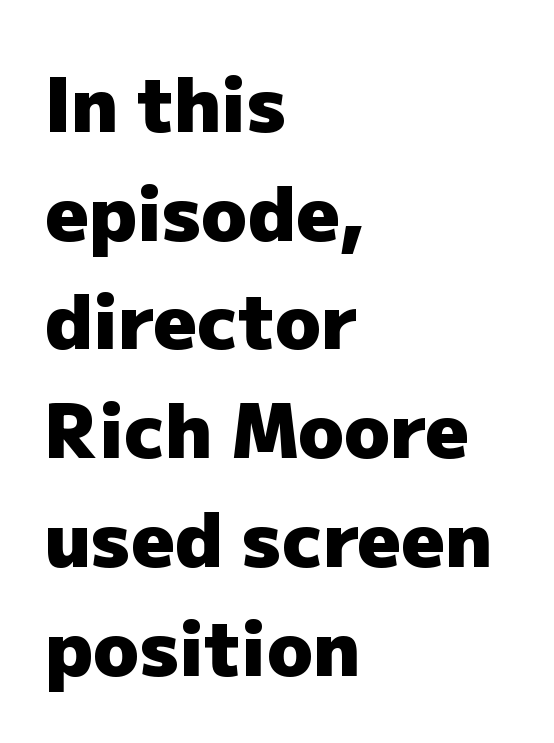
Q: Is the text bold? A: Yes.
Q: Is the text italic (slanted)? A: No, it is upright.
Q: Is the typeface a serif or a sans-serif typeface? A: Sans-serif.
Q: Is the text underlined? A: No.
Q: How is the paragraph aligned? A: Left-aligned.
Q: Is the spacing between letters normal or unusually wide? A: Normal.
Q: Is the spacing between lines tight, normal or loose? A: Normal.
Q: Width (condensed, normal, or wide)? A: Normal.
Q: Stroke contrast? A: Low.
Q: x-height? A: Medium.
Q: Monospaced? A: No.
